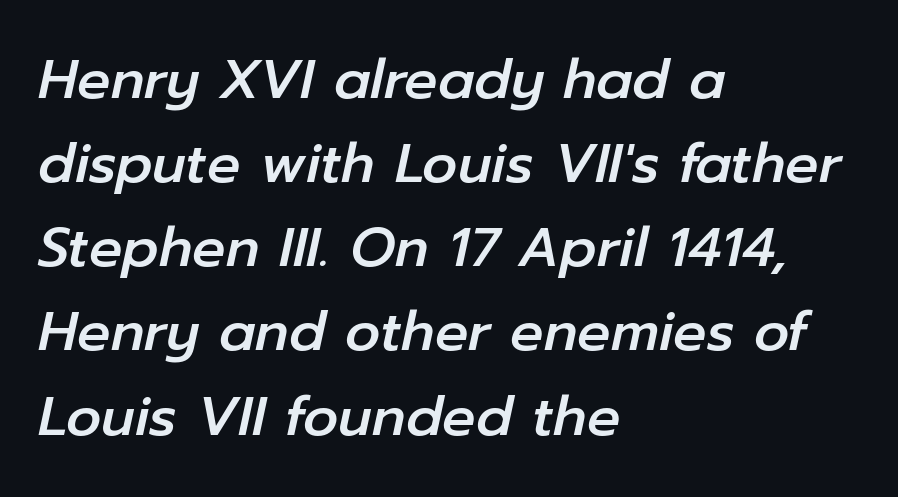
Q: Is the text italic (slanted)? A: Yes, it leans right by about 12 degrees.
Q: Is the text underlined? A: No.
Q: How is the paragraph aligned? A: Left-aligned.
Q: Is the spacing between letters normal or unusually wide? A: Normal.
Q: Is the spacing between lines tight, normal or loose? A: Normal.
Q: Width (condensed, normal, or wide)? A: Normal.
Q: Stroke contrast? A: Low.
Q: x-height? A: Medium.
Q: Monospaced? A: No.
